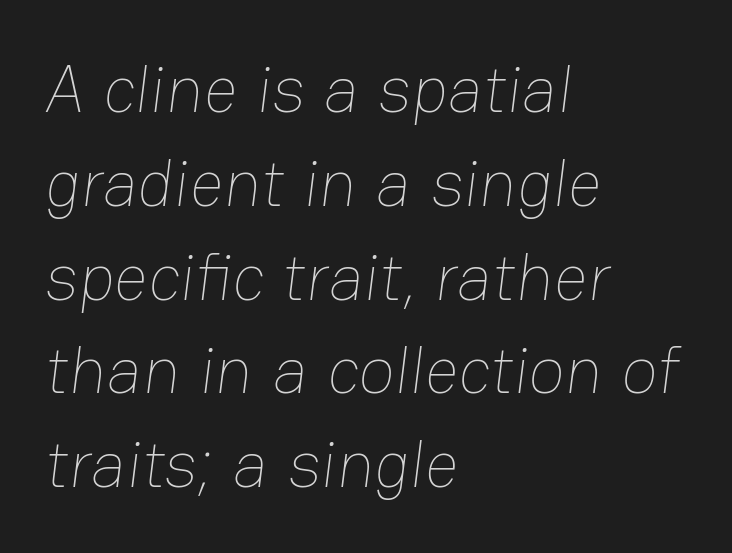
Q: Is the text bold? A: No.
Q: Is the text underlined? A: No.
Q: How is the paragraph aligned? A: Left-aligned.
Q: Is the spacing between letters normal or unusually wide? A: Normal.
Q: Is the spacing between lines tight, normal or loose? A: Normal.
Q: Width (condensed, normal, or wide)? A: Normal.
Q: Stroke contrast? A: Low.
Q: x-height? A: Medium.
Q: Monospaced? A: No.
